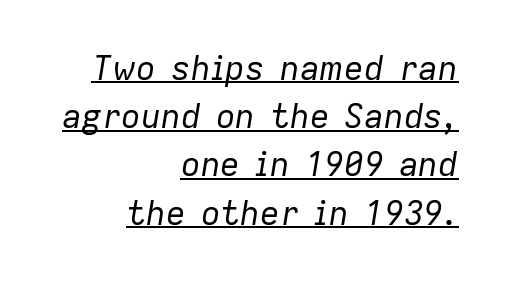
Q: Is the text bold? A: No.
Q: Is the text italic (slanted)? A: Yes, it leans right by about 9 degrees.
Q: Is the text underlined? A: Yes.
Q: How is the paragraph aligned? A: Right-aligned.
Q: Is the spacing between letters normal or unusually wide? A: Normal.
Q: Is the spacing between lines tight, normal or loose? A: Normal.
Q: Width (condensed, normal, or wide)? A: Normal.
Q: Stroke contrast? A: Low.
Q: x-height? A: Medium.
Q: Monospaced? A: No.
